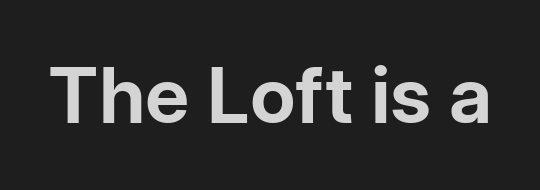
The image shows 77 px bold sans-serif type, upright; set normal letter spacing, not underlined; low stroke contrast and a medium x-height.
